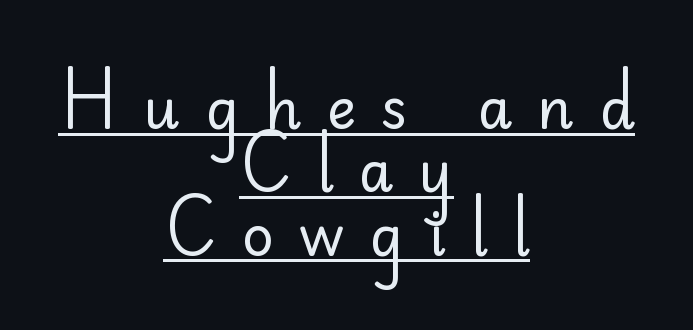
Q: Is the text bold? A: No.
Q: Is the text italic (slanted)? A: No, it is upright.
Q: Is the typeface a serif or a sans-serif typeface? A: Sans-serif.
Q: Is the text underlined? A: Yes.
Q: How is the paragraph aligned? A: Centered.
Q: Is the spacing between letters normal or unusually wide? A: Unusually wide.
Q: Is the spacing between lines tight, normal or loose? A: Tight.
Q: Width (condensed, normal, or wide)? A: Normal.
Q: Stroke contrast? A: Low.
Q: x-height? A: Small.
Q: Monospaced? A: No.
